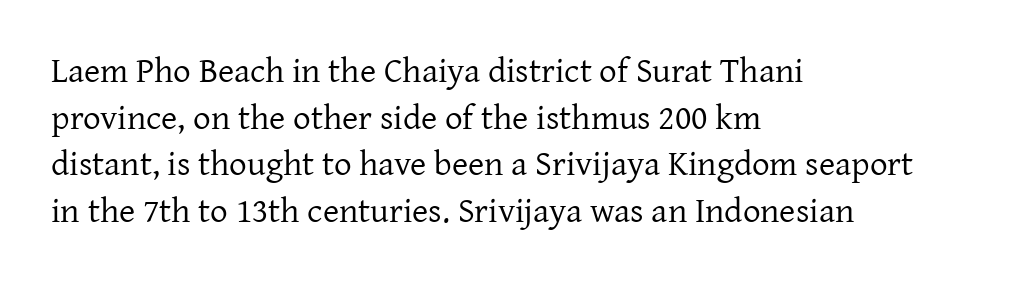
{"serif": "yes", "italic": "no", "bold": "no", "weight": "regular", "width": "normal", "stroke_contrast": "low", "x_height": "medium", "monospaced": "no", "underline": "no", "align": "left", "line_spacing": "normal", "line_spacing_ratio": 1.33, "letter_spacing": "normal", "letter_spacing_em": 0.0, "glyph_px": 35}
